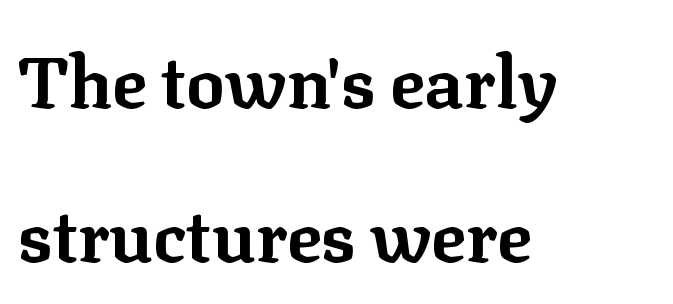
The image shows 72 px bold serif type, upright; set left-aligned, loose line spacing (2.14x), normal letter spacing, not underlined; low stroke contrast and a medium x-height.
